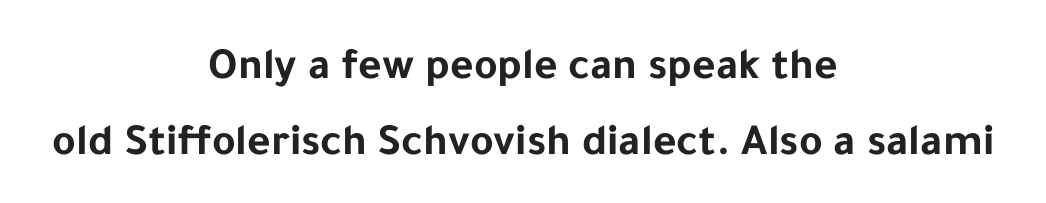
Type style note: lacks serifs. Whoever set this chose a conventional vertical rhythm. Letter spacing: default. Ascenders rise straight up at ninety degrees.
